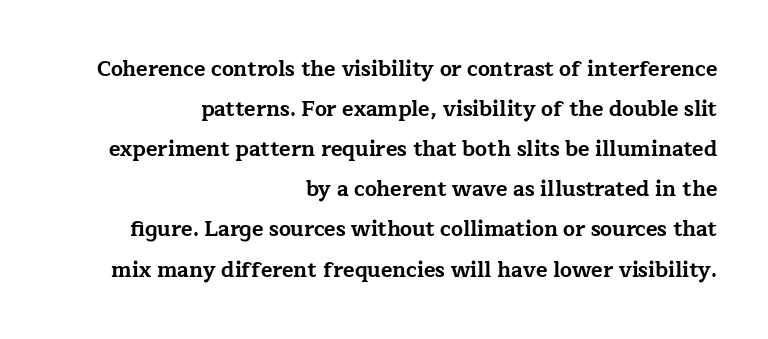
Q: Is the text bold? A: Yes.
Q: Is the text italic (slanted)? A: No, it is upright.
Q: Is the text underlined? A: No.
Q: How is the paragraph aligned? A: Right-aligned.
Q: Is the spacing between letters normal or unusually wide? A: Normal.
Q: Is the spacing between lines tight, normal or loose? A: Loose.
